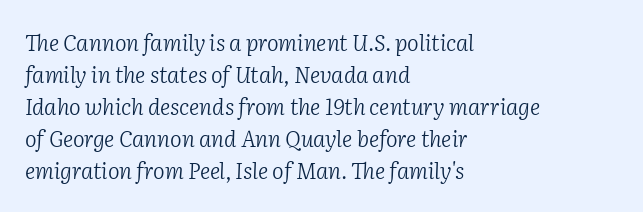
The designer left line spacing at the default. Yep, that's italic — everything's leaning. Descenders are the only things crossing below the line. A classic flush-left, rag-right setting is used for this passage. The face used here is rendered with its standard letterfit. The weight would be labelled regular, book, light, or lighter still.
